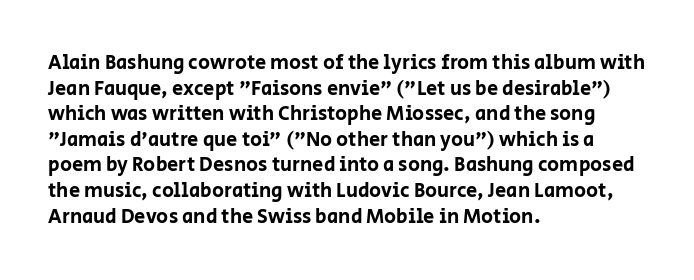
{"italic": "no", "underline": "no", "align": "left", "line_spacing": "normal", "line_spacing_ratio": 1.28, "letter_spacing": "normal", "letter_spacing_em": 0.0, "glyph_px": 20}
